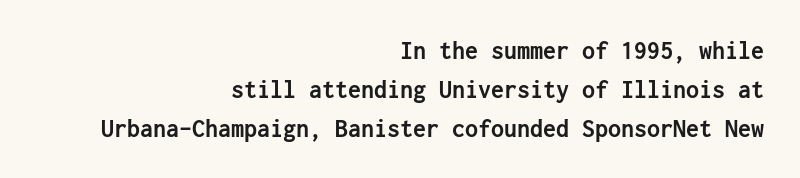
This is roman type, the default non-slanted kind. No word sits above an underline. The letters sit at their default tracking, neither squeezed nor spread. Regarding leading, the lines here are spaced in the standard way. Its strokes are broad and dark, the hallmark of bold type.
